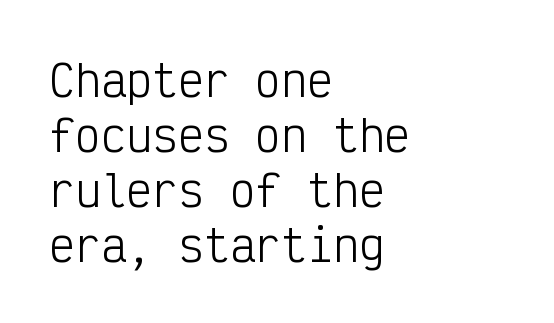
The typesetter chose a ragged-right arrangement here. The face used here is monospaced, like something from a code editor. The glyphs are unaccompanied by any horizontal stroke below them. Posture: upright roman. Line spacing here is normal.
